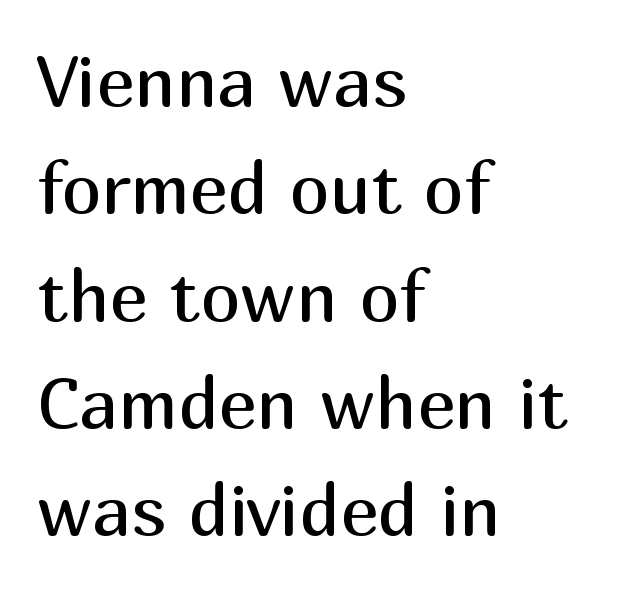
Q: Is the text bold? A: No.
Q: Is the text italic (slanted)? A: No, it is upright.
Q: Is the typeface a serif or a sans-serif typeface? A: Sans-serif.
Q: Is the text underlined? A: No.
Q: How is the paragraph aligned? A: Left-aligned.
Q: Is the spacing between letters normal or unusually wide? A: Normal.
Q: Is the spacing between lines tight, normal or loose? A: Normal.
Q: Width (condensed, normal, or wide)? A: Normal.
Q: Stroke contrast? A: Medium.
Q: x-height? A: Medium.
Q: Monospaced? A: No.
